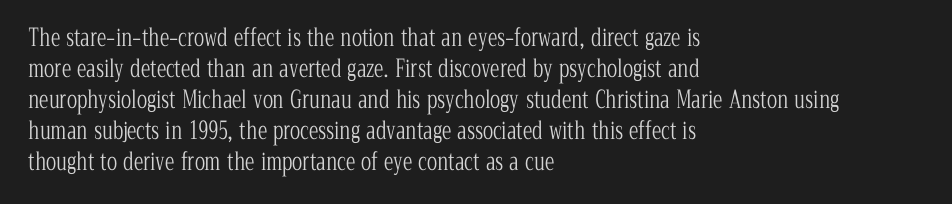
{"italic": "no", "bold": "no", "underline": "no", "align": "left", "line_spacing": "normal", "line_spacing_ratio": 1.29, "letter_spacing": "normal", "letter_spacing_em": 0.0, "glyph_px": 24}
